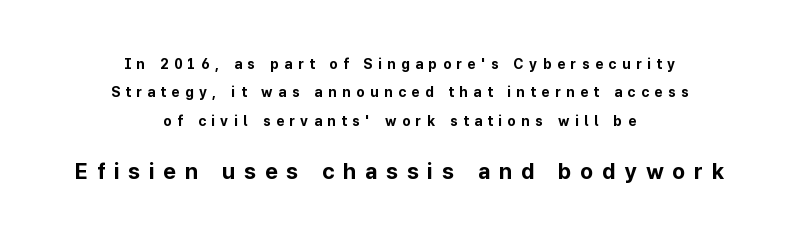
The face used here is rendered with a markedly widened letterfit. Vertical strokes here are truly vertical. The passage shown is emphatically bold. This block would shrink considerably if given ordinary leading; it's expanded now. Top chunk: small. Bottom chunk: large.
